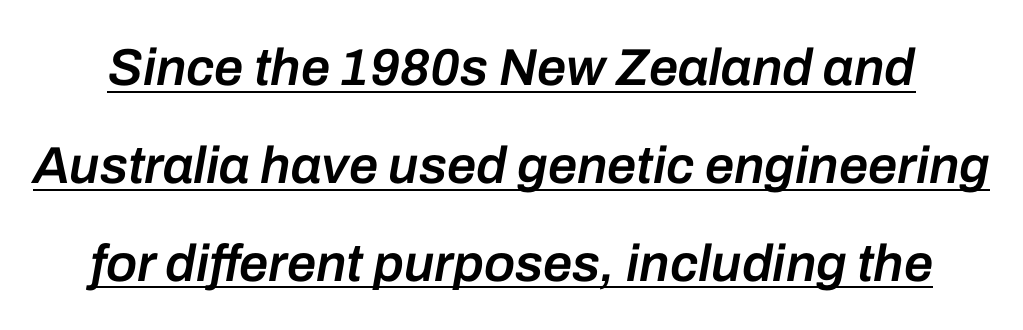
Q: Is the text bold? A: Semi-bold.
Q: Is the text italic (slanted)? A: Yes, it leans right by about 10 degrees.
Q: Is the text underlined? A: Yes.
Q: Is the spacing between letters normal or unusually wide? A: Normal.
Q: Width (condensed, normal, or wide)? A: Normal.
Q: Stroke contrast? A: Low.
Q: x-height? A: Medium.
Q: Monospaced? A: No.
